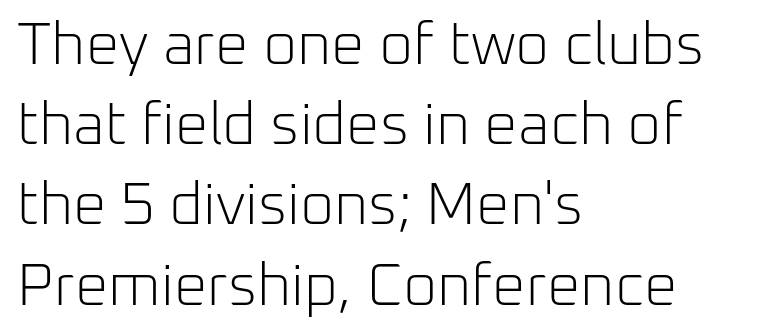
Glance below the letters and you will spot only blank space. Does the lettering tilt? It doesn't — this is upright. Visually the block forms a straight wall on the left and a jagged coastline on the right. This sample uses plain, unmodified letter spacing.
